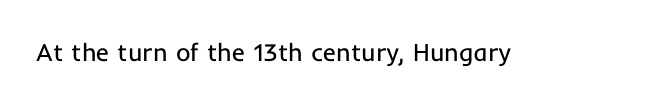
The rendering keeps characters at their native spacing. The font sits on the lighter half of the weight spectrum, regular included. Quick note: underline off. Is there any slant? The stems are plumb.
